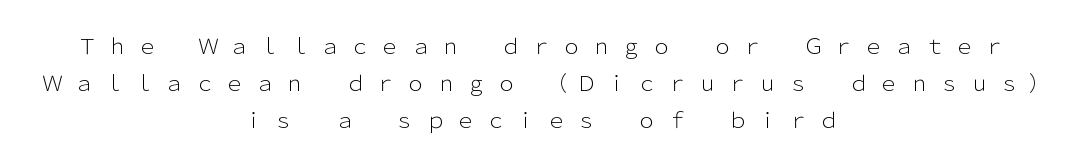
The letters are spread apart with noticeably loose tracking. Glance below the letters and you will spot only blank space. Style check: upright. Summary of weight: not heavy and not bold. Compared with a flush-left layout, this one balances lines on the center instead.
